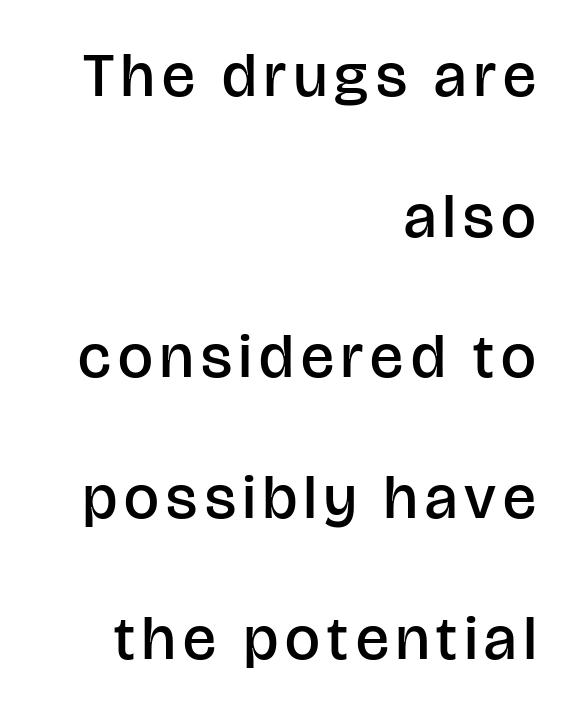
Anything drawn beneath the words? Only blank space. Line ends are locked; line starts wander. The face used here is a semibold: visibly heavier than regular, lighter than bold. Interline gaps are noticeably wide in this sample. Observe the absence of serifs on each vertical stroke in this sample.
